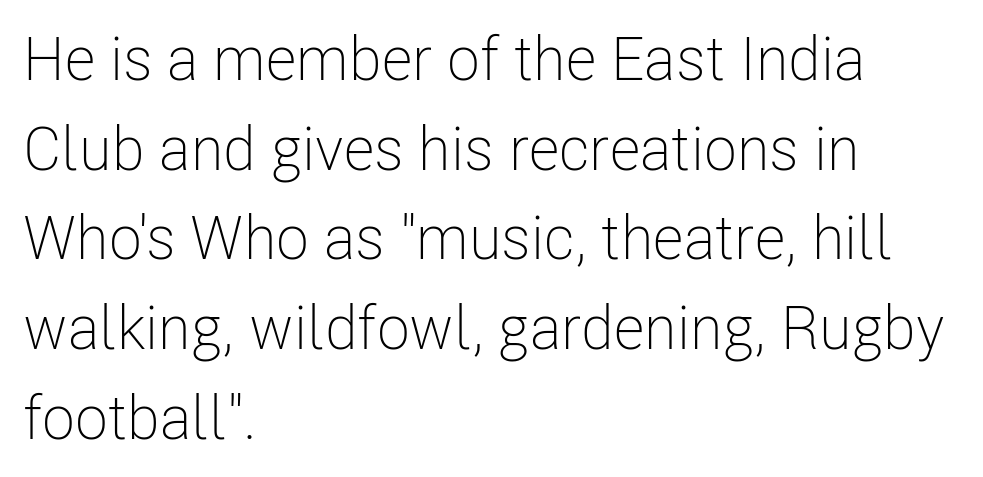
Q: Is the text bold? A: No.
Q: Is the text italic (slanted)? A: No, it is upright.
Q: Is the typeface a serif or a sans-serif typeface? A: Sans-serif.
Q: Is the text underlined? A: No.
Q: How is the paragraph aligned? A: Left-aligned.
Q: Is the spacing between letters normal or unusually wide? A: Normal.
Q: Is the spacing between lines tight, normal or loose? A: Normal.
Q: Width (condensed, normal, or wide)? A: Condensed.
Q: Stroke contrast? A: Low.
Q: x-height? A: Medium.
Q: Monospaced? A: No.
